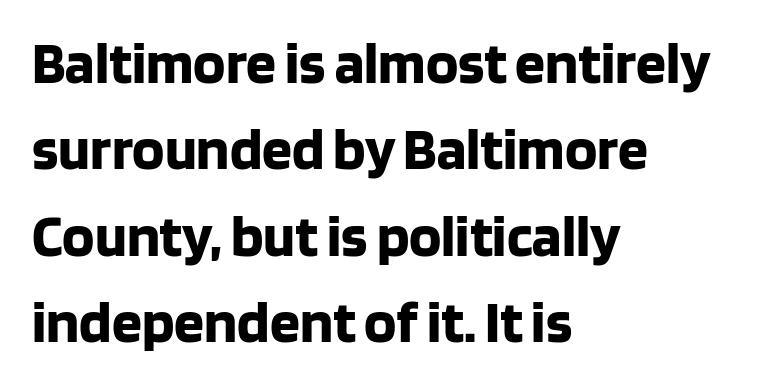
{"serif": "no", "italic": "no", "bold": "yes", "weight": "bold", "width": "normal", "stroke_contrast": "low", "x_height": "large", "monospaced": "no", "underline": "no", "align": "left", "line_spacing": "normal", "line_spacing_ratio": 1.44, "letter_spacing": "normal", "letter_spacing_em": 0.0, "glyph_px": 60}
